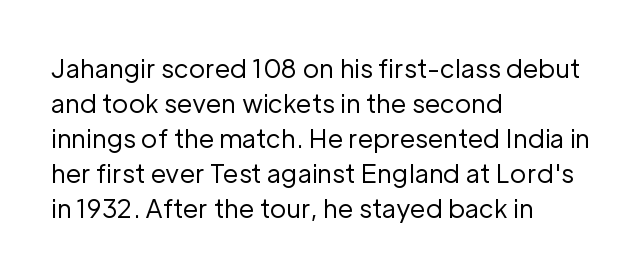
The image shows 25 px text type, upright; set left-aligned, normal line spacing (1.4x), normal letter spacing, not underlined.
